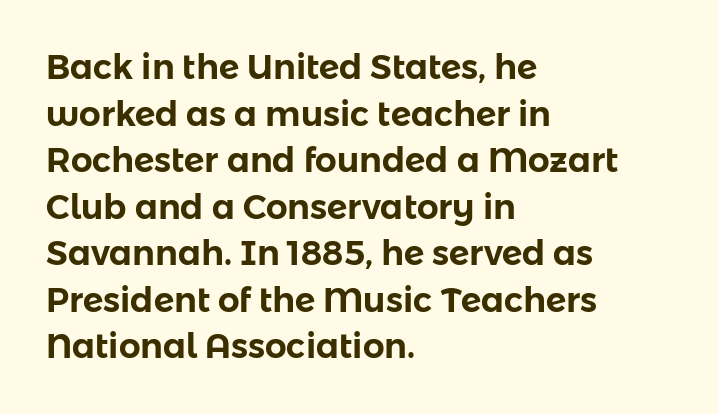
Horizontal alignment here is leftward, the default for most running prose. Interline gaps are of average width in this sample. Italic: no, the glyphs are upright roman. The typeface chosen for these lines omits serifs. Here the designer chose a conventional face with non-uniform glyph widths.
